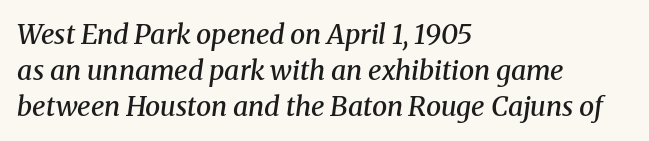
Q: Is the text bold? A: Semi-bold.
Q: Is the text italic (slanted)? A: Yes, it leans right by about 8 degrees.
Q: Is the text underlined? A: No.
Q: How is the paragraph aligned? A: Left-aligned.
Q: Is the spacing between letters normal or unusually wide? A: Normal.
Q: Is the spacing between lines tight, normal or loose? A: Normal.
